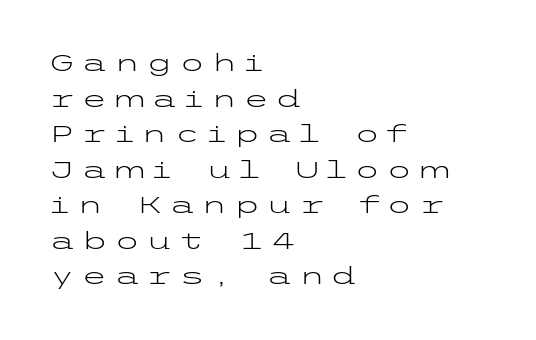
Posture: upright roman. You could only call the tracking loose — the letters float apart. Letters have the restrained weight of plain body copy at most. Horizontally, the lines are justified to the leading edge only. One glance says typical: line gaps are just what's usual. The words here are not underlined.
